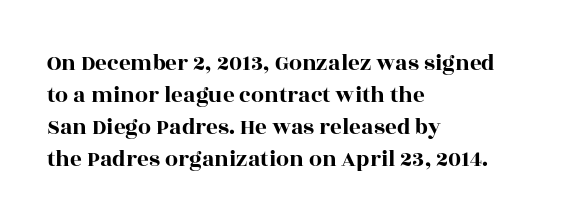
The image shows 23 px text type, upright; set left-aligned, normal line spacing (1.39x), normal letter spacing, not underlined.
